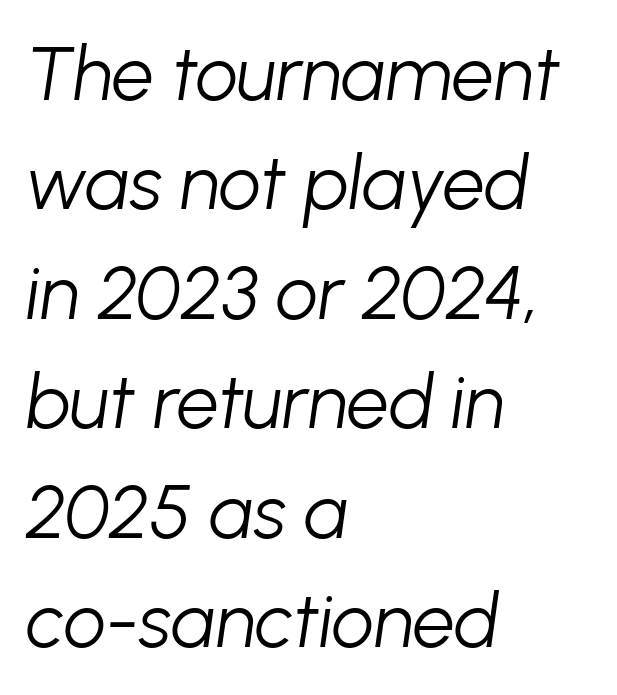
Q: Is the text bold? A: No.
Q: Is the text italic (slanted)? A: Yes, it leans right by about 8 degrees.
Q: Is the text underlined? A: No.
Q: How is the paragraph aligned? A: Left-aligned.
Q: Is the spacing between letters normal or unusually wide? A: Normal.
Q: Is the spacing between lines tight, normal or loose? A: Normal.
Q: Width (condensed, normal, or wide)? A: Normal.
Q: Stroke contrast? A: Low.
Q: x-height? A: Medium.
Q: Monospaced? A: No.
